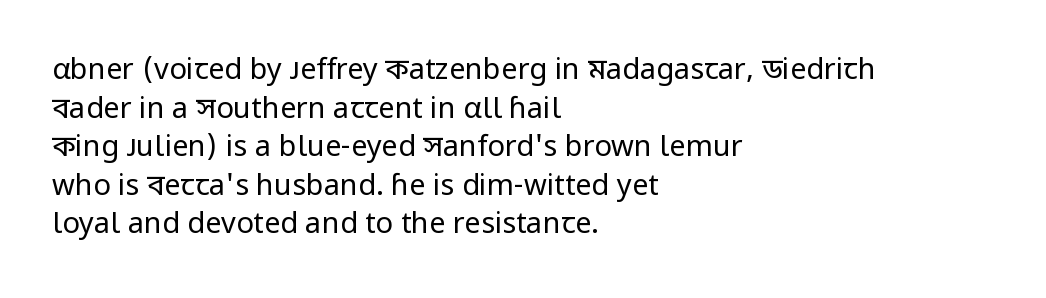
{"serif": "no", "italic": "no", "bold": "no", "weight": "regular", "width": "normal", "stroke_contrast": "low", "x_height": "medium", "monospaced": "no", "underline": "no", "align": "left", "line_spacing": "normal", "line_spacing_ratio": 1.33, "letter_spacing": "normal", "letter_spacing_em": 0.0, "glyph_px": 29}
